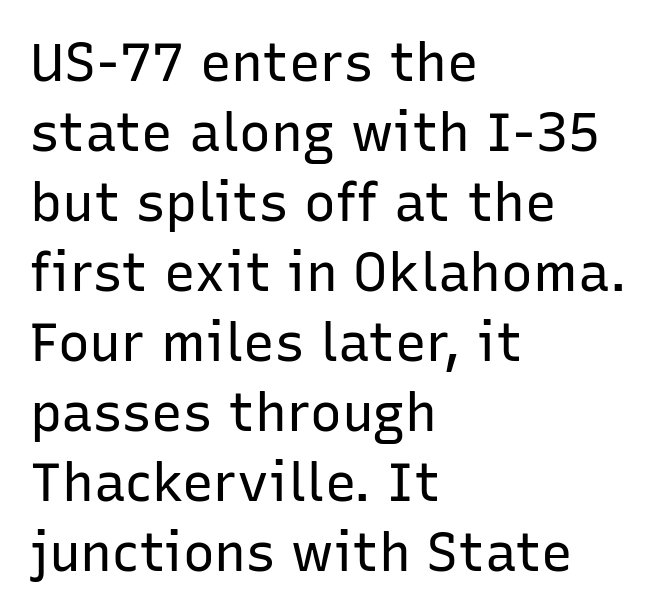
{"serif": "no", "italic": "no", "bold": "no", "weight": "regular", "width": "normal", "stroke_contrast": "low", "x_height": "medium", "monospaced": "no", "underline": "no", "align": "left", "line_spacing": "normal", "line_spacing_ratio": 1.32, "letter_spacing": "normal", "letter_spacing_em": 0.0, "glyph_px": 53}
